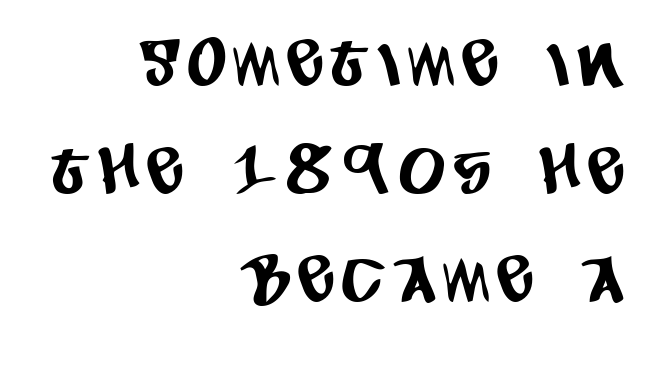
{"serif": "no", "width": "condensed", "stroke_contrast": "low", "x_height": "large", "monospaced": "no", "underline": "no", "align": "right", "line_spacing": "normal", "line_spacing_ratio": 1.66, "glyph_px": 65}
